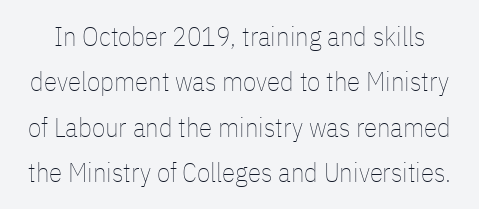
Characters remain perfectly vertical along every line. Weight: not bold — regular or lighter. Quick note: interline space is typical. Glyph-to-glyph distance matches everyday printed text.
